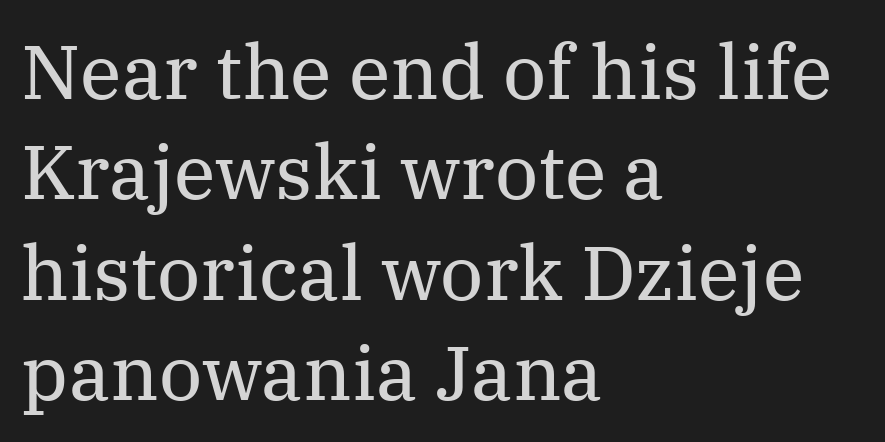
The image shows 76 px regular-weight serif type, upright; set left-aligned, normal line spacing (1.32x), normal letter spacing, not underlined; medium stroke contrast and a medium x-height.
